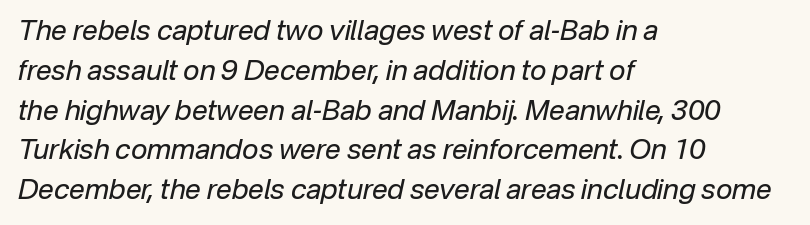
The face used here is proportionally spaced, like ordinary book or web type. The typesetter chose a ragged-right arrangement here. Nothing unusual about the tracking: characters are spaced as the font intends. The face used here has a pronounced slope to its letters. Line spacing here is normal. The typeface has the unassuming heft of standard copy or less.
